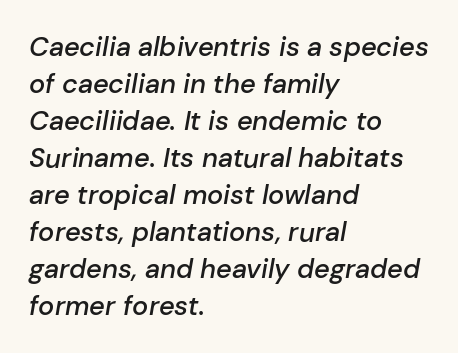
The image shows 27 px text type, italic (leaning right); set left-aligned, normal line spacing (1.37x), normal letter spacing, not underlined.
